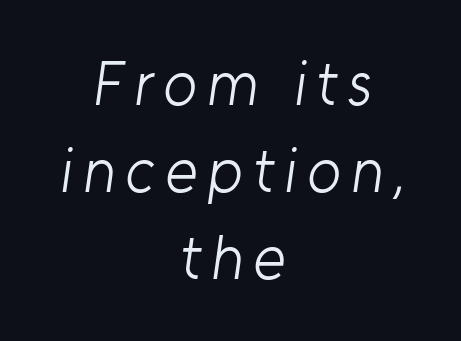
{"serif": "no", "bold": "no", "weight": "light", "width": "normal", "stroke_contrast": "low", "x_height": "medium", "monospaced": "no", "underline": "no", "align": "center", "line_spacing": "normal", "line_spacing_ratio": 1.4, "glyph_px": 62}
